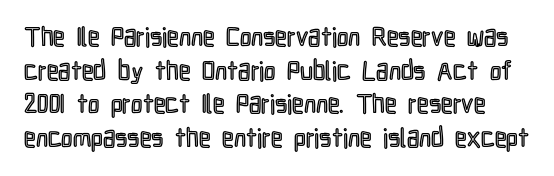
The image shows 26 px text type, upright; set normal line spacing (1.29x), normal letter spacing, not underlined.
